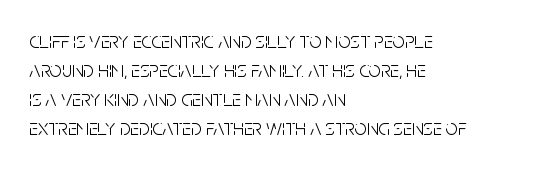
Q: Is the text bold? A: No.
Q: Is the text italic (slanted)? A: No, it is upright.
Q: Is the text underlined? A: No.
Q: How is the paragraph aligned? A: Left-aligned.
Q: Is the spacing between letters normal or unusually wide? A: Normal.
Q: Is the spacing between lines tight, normal or loose? A: Normal.
